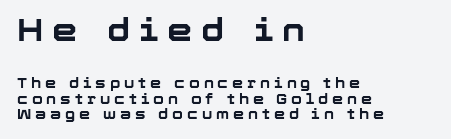
{"serif": "no", "italic": "no", "bold": "yes", "weight": "bold", "width": "normal", "stroke_contrast": "low", "x_height": "medium", "monospaced": "no", "underline": "no", "align": "left", "line_spacing": "tight", "line_spacing_ratio": 1.09, "letter_spacing": "wide", "letter_spacing_em": 0.28, "larger_block": "first", "size_ratio": 2.29, "glyph_px": 32}
